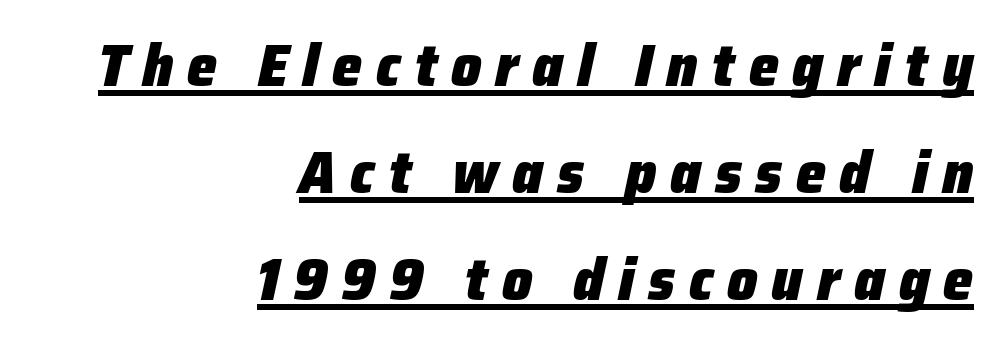
{"italic": "yes", "lean": "right", "slant_degrees": 12, "bold": "yes", "weight": "heavy", "width": "normal", "stroke_contrast": "low", "x_height": "medium", "monospaced": "no", "underline": "yes", "align": "right", "line_spacing_ratio": 1.78, "letter_spacing": "wide", "letter_spacing_em": 0.23, "glyph_px": 60}
